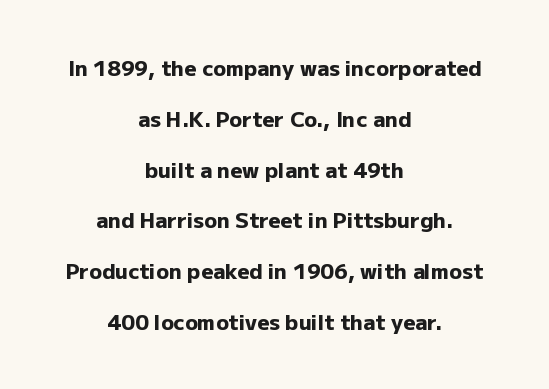
{"italic": "no", "bold": "yes", "underline": "no", "align": "center", "line_spacing": "loose", "line_spacing_ratio": 2.42, "letter_spacing": "normal", "letter_spacing_em": 0.0, "glyph_px": 21}
